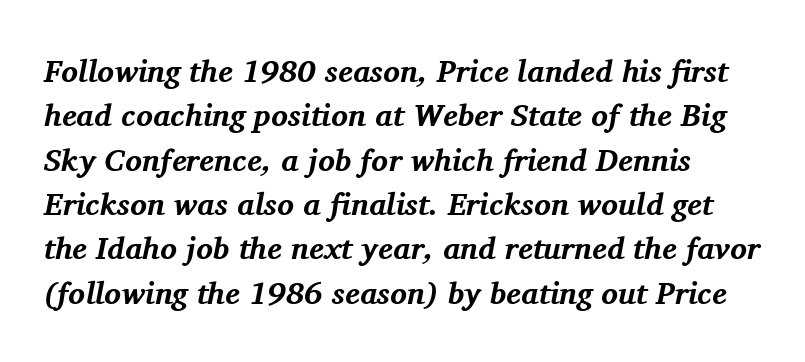
Q: Is the text bold? A: Yes.
Q: Is the text italic (slanted)? A: Yes, it leans right by about 11 degrees.
Q: Is the typeface a serif or a sans-serif typeface? A: Serif.
Q: Is the text underlined? A: No.
Q: Is the spacing between letters normal or unusually wide? A: Normal.
Q: Is the spacing between lines tight, normal or loose? A: Normal.
Q: Width (condensed, normal, or wide)? A: Normal.
Q: Stroke contrast? A: Medium.
Q: x-height? A: Medium.
Q: Monospaced? A: No.
